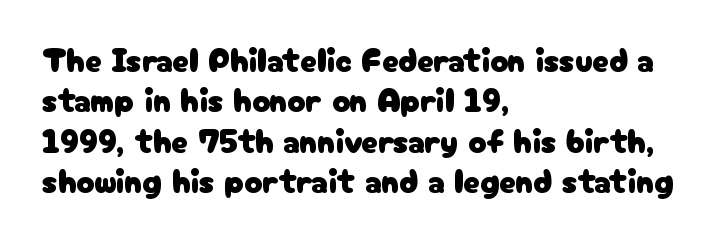
The image shows 33 px sans-serif type, upright; set left-aligned, line spacing 1.22x, normal letter spacing, not underlined; low stroke contrast and a medium x-height.
